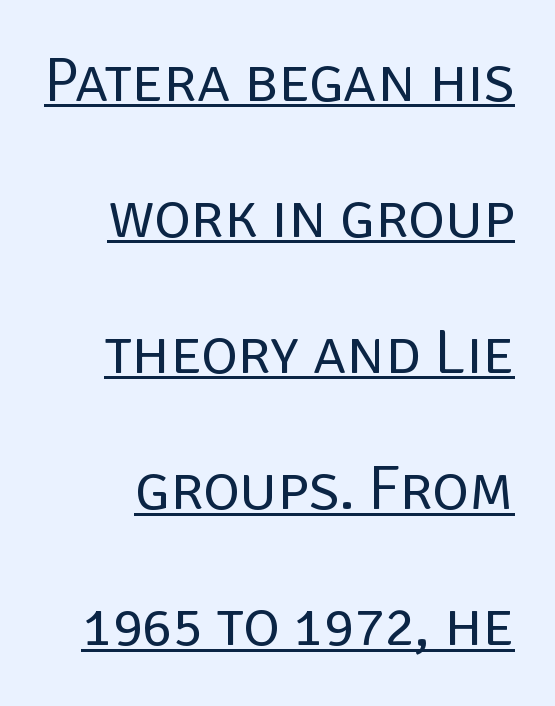
The image shows 63 px regular-weight sans-serif type, upright; set loose line spacing (2.16x), normal letter spacing, underlined; low stroke contrast and a large x-height.
